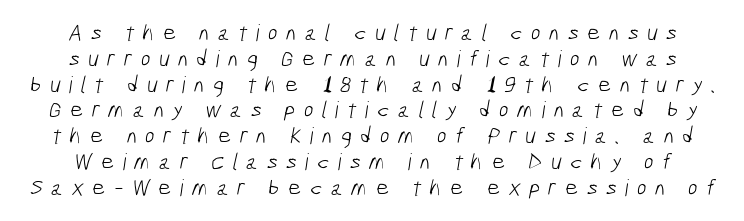
{"bold": "no", "underline": "no", "line_spacing": "tight", "line_spacing_ratio": 1.12, "letter_spacing": "wide", "letter_spacing_em": 0.36, "glyph_px": 23}
